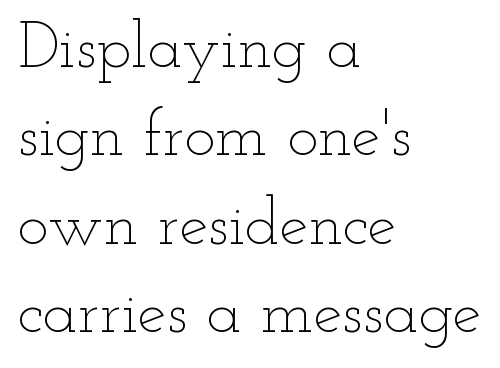
{"italic": "no", "bold": "no", "weight": "thin", "width": "wide", "stroke_contrast": "low", "x_height": "small", "monospaced": "no", "underline": "no", "align": "left", "line_spacing": "normal", "line_spacing_ratio": 1.36, "letter_spacing": "normal", "letter_spacing_em": 0.0, "glyph_px": 65}
